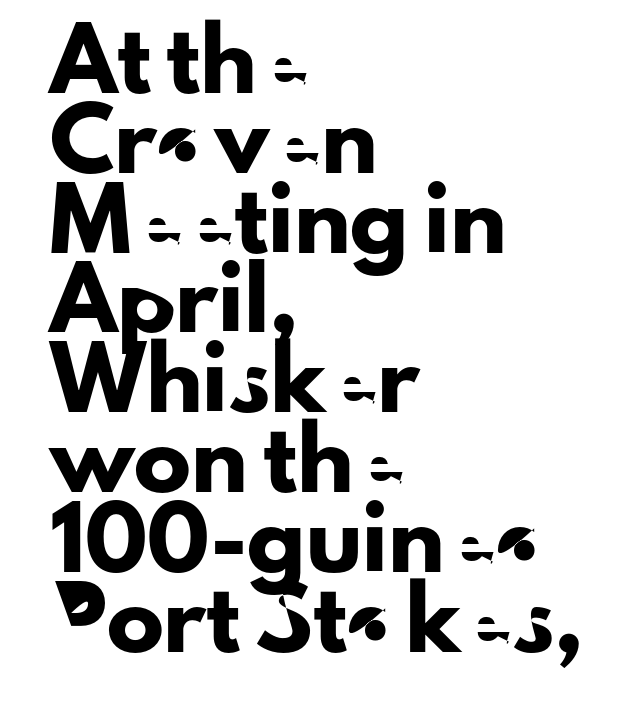
Q: Is the text italic (slanted)? A: No, it is upright.
Q: Is the typeface a serif or a sans-serif typeface? A: Sans-serif.
Q: Is the text underlined? A: No.
Q: How is the paragraph aligned? A: Left-aligned.
Q: Is the spacing between letters normal or unusually wide? A: Normal.
Q: Is the spacing between lines tight, normal or loose? A: Normal.
Q: Width (condensed, normal, or wide)? A: Normal.
Q: Stroke contrast? A: Low.
Q: x-height? A: Small.
Q: Monospaced? A: No.
